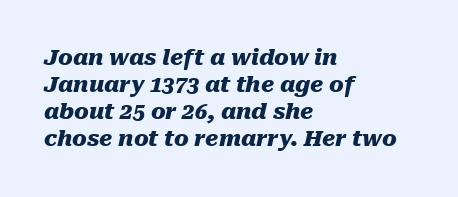
The image shows 22 px bold type, italic (leaning right); set left-aligned, line spacing 1.23x, normal letter spacing, not underlined.
